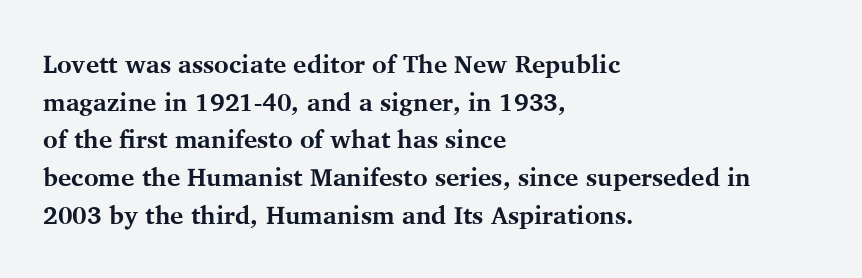
Q: Is the text bold? A: Yes.
Q: Is the text italic (slanted)? A: No, it is upright.
Q: Is the text underlined? A: No.
Q: How is the paragraph aligned? A: Left-aligned.
Q: Is the spacing between letters normal or unusually wide? A: Normal.
Q: Is the spacing between lines tight, normal or loose? A: Normal.
